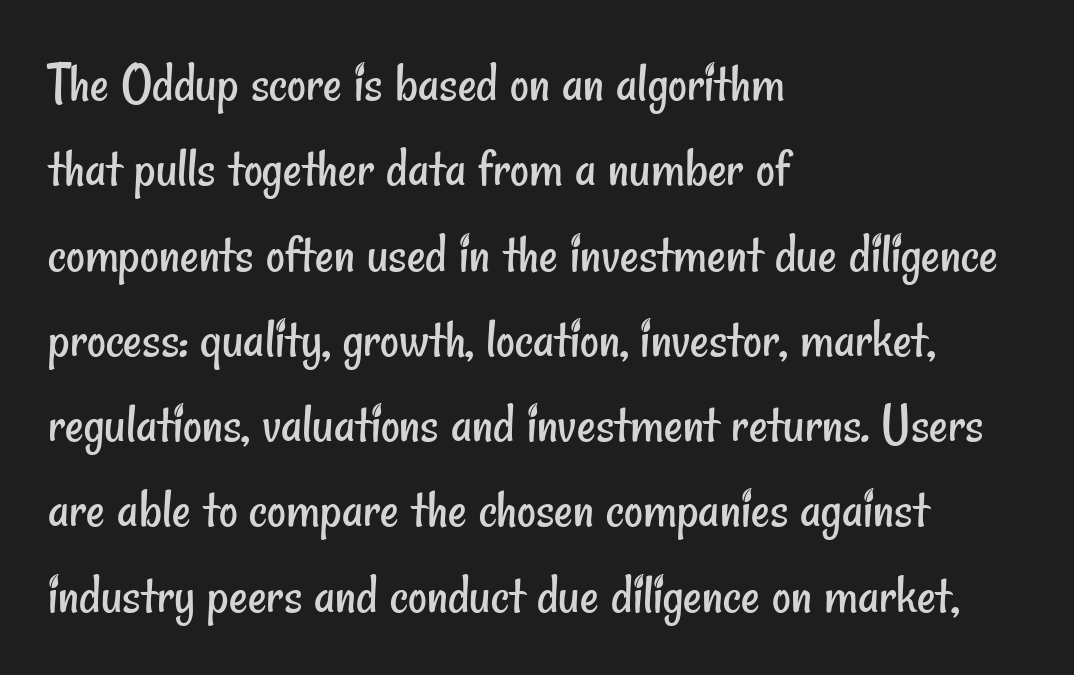
Short note: letters normally spaced. Every row of glyphs begins at an identical x-position on the left. Each row of text sits above clean, open space. The passage shown is typed in a proportional face where columns would drift. The typesetting does not lean heavy: it is not bold.
